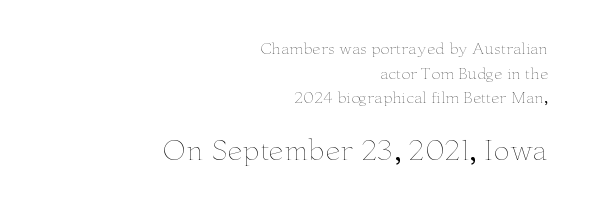
Q: Is the text bold? A: No.
Q: Is the text italic (slanted)? A: No, it is upright.
Q: Is the text underlined? A: No.
Q: How is the paragraph aligned? A: Right-aligned.
Q: Is the spacing between letters normal or unusually wide? A: Normal.
Q: Is the spacing between lines tight, normal or loose? A: Normal.
Q: Which block of text is set in a larger size, the first (top) or the second (bottom)? A: The second (bottom) one.
